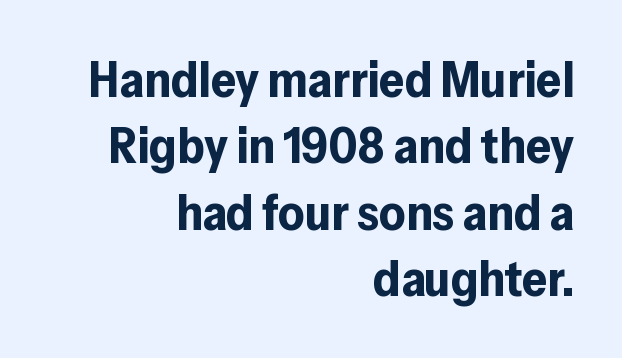
A clean baseline with only descenders dipping below it. What's the leading like? Ordinary, nothing unusual. Right-aligned paragraph, ragged on the left. Designer's note — italics off, roman on.
